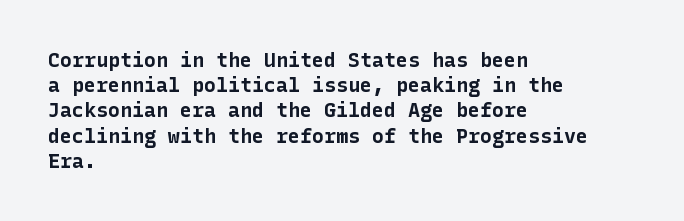
{"italic": "no", "bold": "yes", "underline": "no", "align": "left", "line_spacing": "normal", "line_spacing_ratio": 1.26, "letter_spacing": "normal", "letter_spacing_em": 0.0, "glyph_px": 20}
